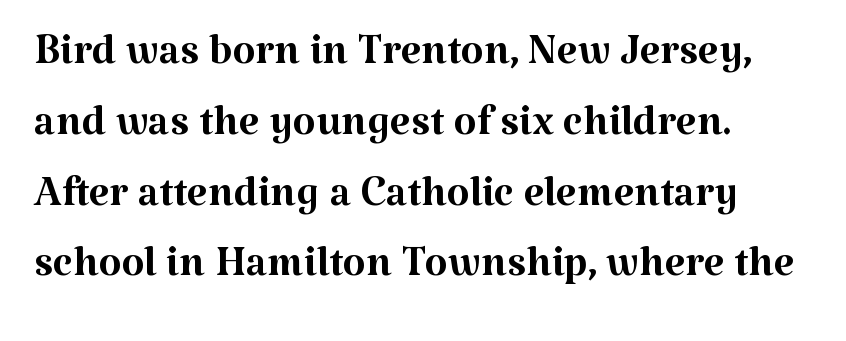
{"serif": "yes", "italic": "no", "bold": "no", "weight": "regular", "width": "normal", "stroke_contrast": "medium", "x_height": "medium", "monospaced": "no", "underline": "no", "align": "left", "line_spacing_ratio": 1.2, "letter_spacing": "normal", "letter_spacing_em": 0.0, "glyph_px": 59}
